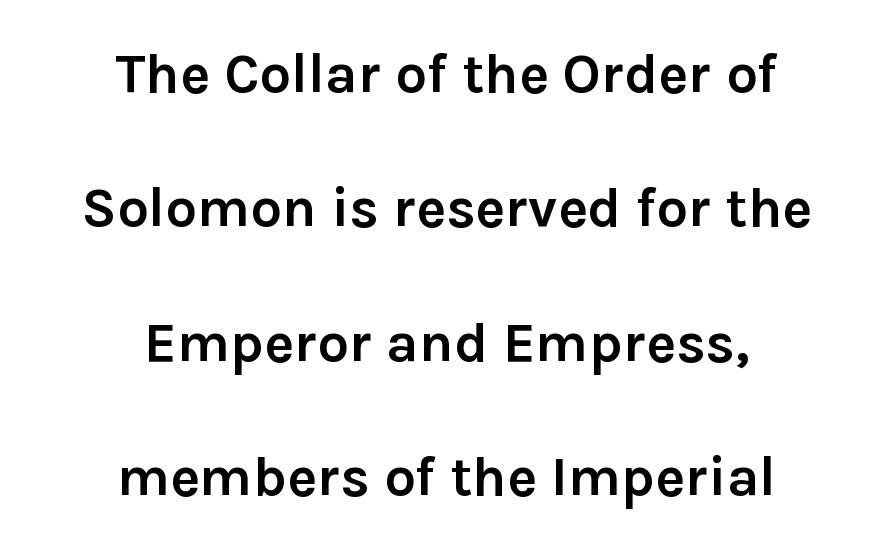
{"serif": "no", "italic": "no", "bold": "yes", "weight": "semibold", "width": "normal", "stroke_contrast": "low", "x_height": "medium", "monospaced": "no", "underline": "no", "align": "center", "line_spacing": "loose", "line_spacing_ratio": 2.4, "letter_spacing": "normal", "letter_spacing_em": 0.0, "glyph_px": 56}
